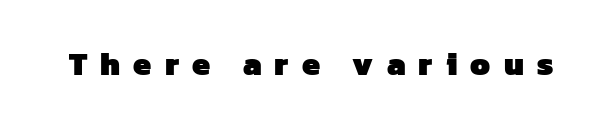
{"serif": "no", "bold": "yes", "weight": "heavy", "width": "normal", "stroke_contrast": "low", "x_height": "medium", "monospaced": "no", "underline": "no", "letter_spacing": "wide", "letter_spacing_em": 0.41, "glyph_px": 32}
